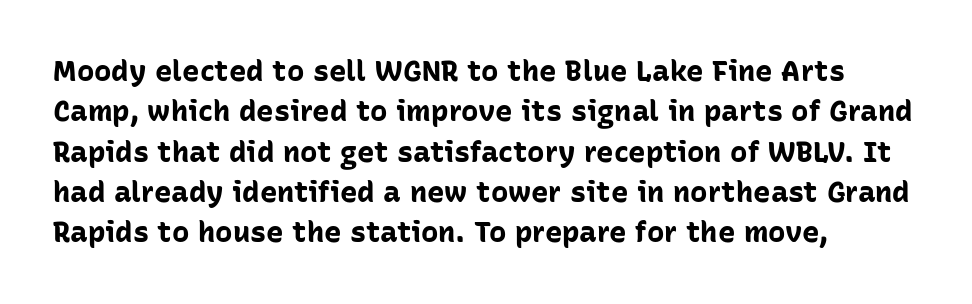
{"serif": "no", "italic": "no", "bold": "yes", "weight": "bold", "width": "normal", "stroke_contrast": "low", "x_height": "medium", "monospaced": "no", "underline": "no", "align": "left", "line_spacing": "normal", "line_spacing_ratio": 1.39, "letter_spacing": "normal", "letter_spacing_em": 0.0, "glyph_px": 29}
